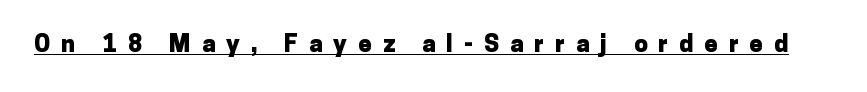
The font's upright variant was chosen for this text. Characters follow at a spacing far wider than the type designer built in. The glyphs have the mass of a bold cut. The sample's only ornament is a line tracing under the words.
